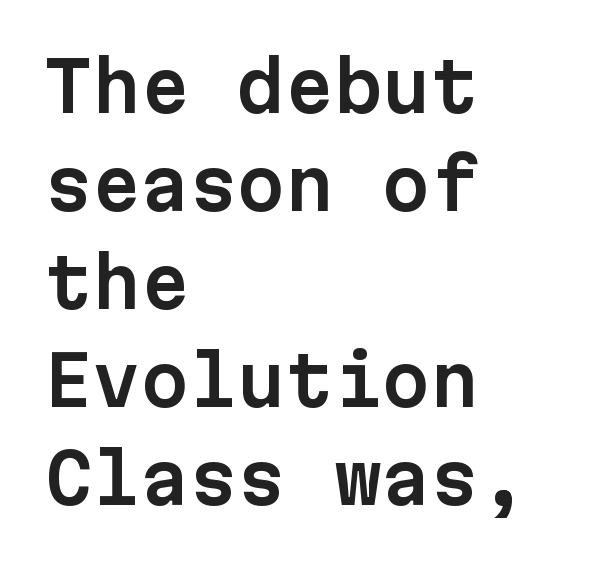
In terms of posture, this sample is upright. To sum up the face: it is a sans, with no serifs. The compositor pushed each line to the left boundary. These lines are rendered in a fixed-pitch font. Rows of type keep a routine distance in the vertical direction. Is the letter spacing exaggerated? No — it looks like the ordinary default.
